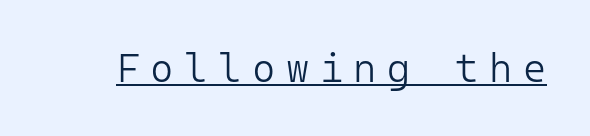
The image shows 40 px light sans-serif type, upright, monospaced; set unusually wide letter spacing (+0.26 em), underlined; low stroke contrast and a medium x-height.
